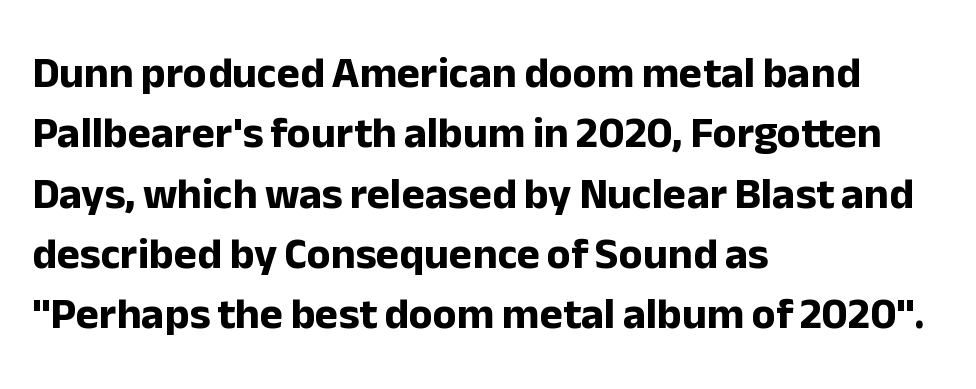
This rendering uses left alignment, leaving the right contour irregular. Each new line begins a customary step beneath the previous one. The gaps between neighbouring characters are ordinary and unremarkable. Lines of text with bare space underneath. Proportional: the letters do not fall into vertical columns. The rendering uses a bold face; every stroke is thick and dark.
